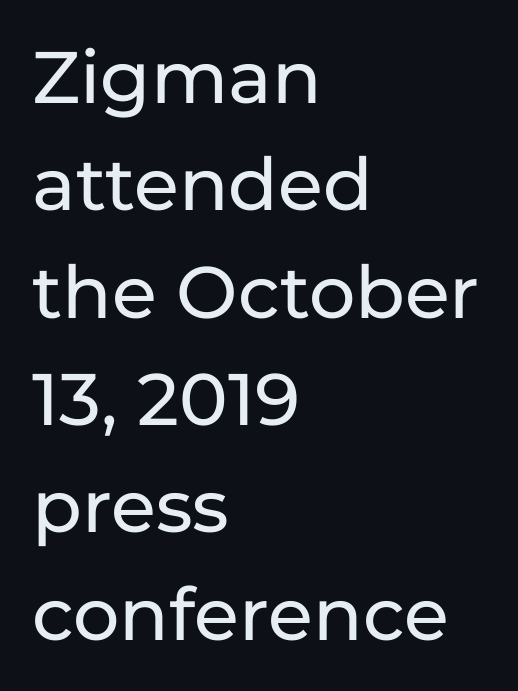
The image shows 73 px sans-serif type, upright; set left-aligned, normal line spacing (1.47x), normal letter spacing, not underlined; low stroke contrast and a medium x-height.
